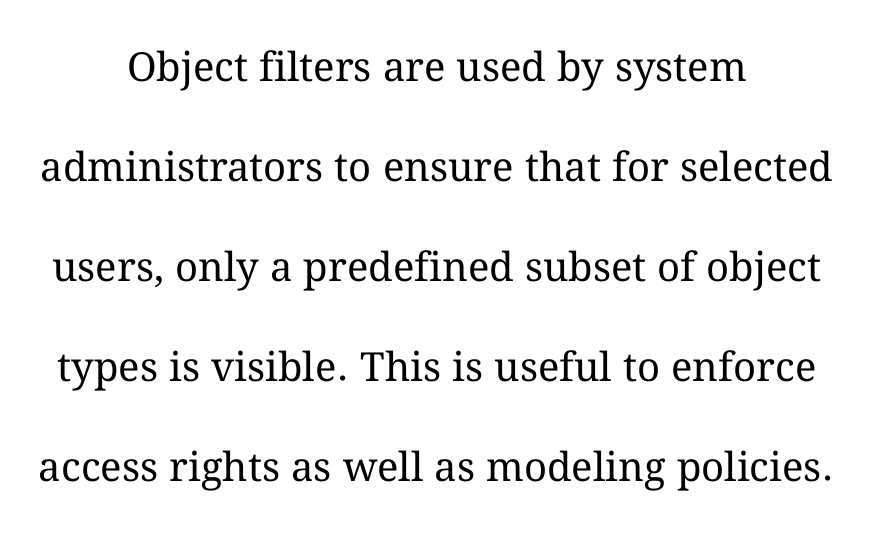
The image shows 40 px regular-weight type, upright; set centered, loose line spacing (2.5x), normal letter spacing, not underlined; medium stroke contrast and a medium x-height.
